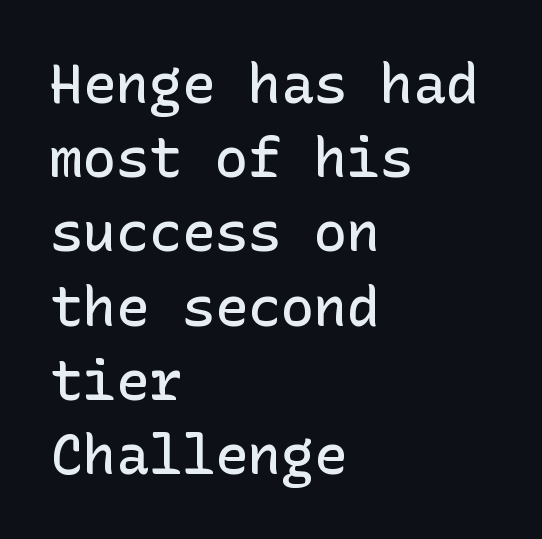
The image shows 55 px semibold sans-serif type, upright; set left-aligned, normal line spacing (1.35x), normal letter spacing, not underlined; low stroke contrast and a medium x-height.
